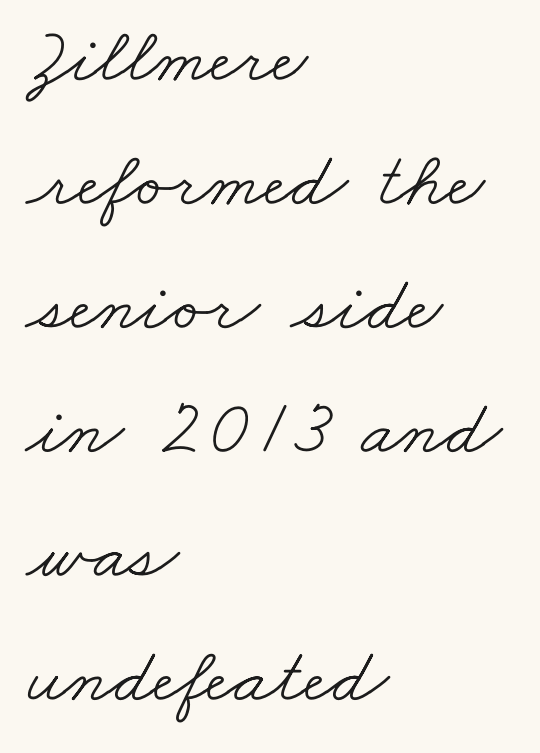
Q: Is the text bold? A: No.
Q: Is the typeface a serif or a sans-serif typeface? A: Serif.
Q: Is the text underlined? A: No.
Q: How is the paragraph aligned? A: Left-aligned.
Q: Is the spacing between letters normal or unusually wide? A: Normal.
Q: Is the spacing between lines tight, normal or loose? A: Normal.
Q: Width (condensed, normal, or wide)? A: Wide.
Q: Stroke contrast? A: Low.
Q: x-height? A: Small.
Q: Monospaced? A: No.
